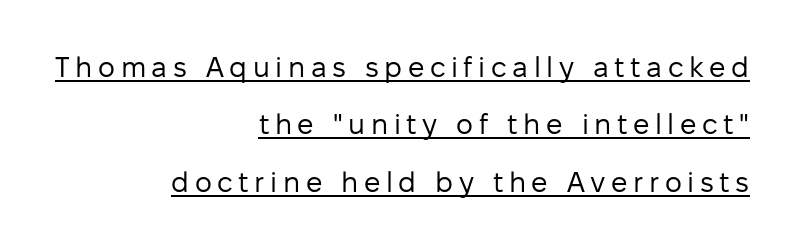
The ragged edge is on the left, which tells us the setting is flush right. Students, observe the line beneath the letters — that is underlining. Varying glyph widths throughout — classic text-font behaviour. Italic? Not at all — the glyphs are vertical. Serif or sans? Sans — the stroke terminals are bare. Think standard paragraph weight, or any step lighter than that.
